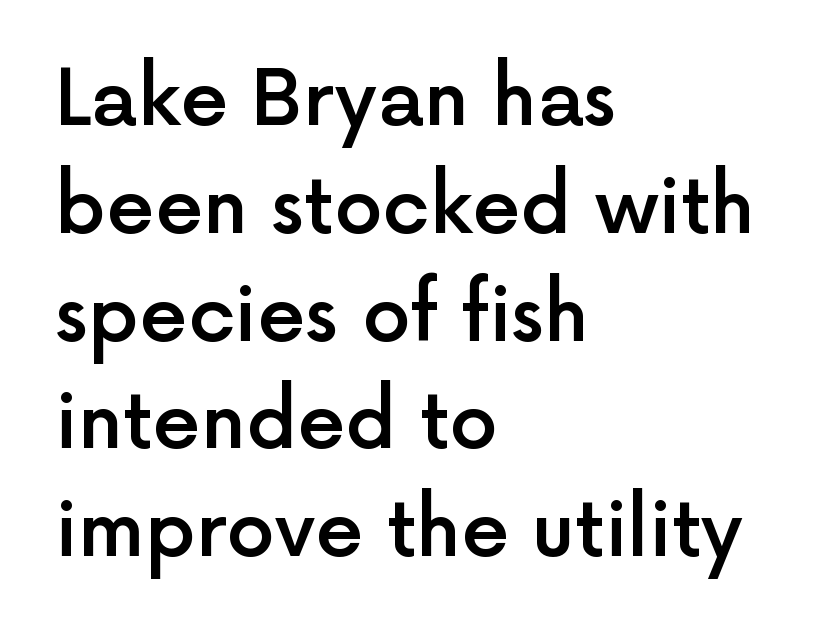
Q: Is the text bold? A: Semi-bold.
Q: Is the text italic (slanted)? A: No, it is upright.
Q: Is the typeface a serif or a sans-serif typeface? A: Sans-serif.
Q: Is the text underlined? A: No.
Q: How is the paragraph aligned? A: Left-aligned.
Q: Is the spacing between letters normal or unusually wide? A: Normal.
Q: Is the spacing between lines tight, normal or loose? A: Normal.
Q: Width (condensed, normal, or wide)? A: Normal.
Q: x-height? A: Medium.
Q: Monospaced? A: No.
